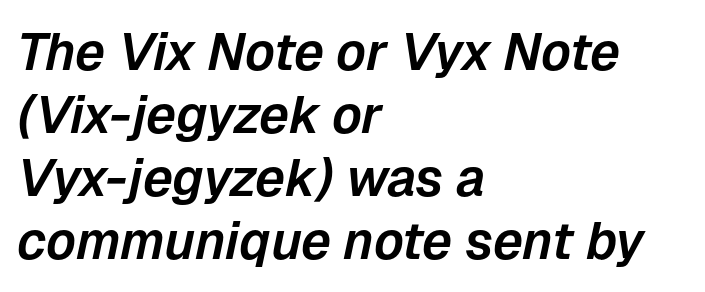
It's the slanting kind of type. Each letter keeps its own natural width here, so spacing adapts to shape. You could call the tracking neutral — neither tight nor loose. The area under the type is left untouched.
